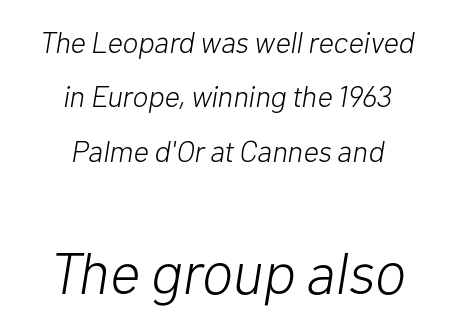
{"italic": "yes", "lean": "right", "slant_degrees": 10, "bold": "no", "weight": "light", "width": "normal", "stroke_contrast": "low", "x_height": "medium", "monospaced": "no", "underline": "no", "align": "center", "line_spacing_ratio": 1.81, "letter_spacing": "normal", "letter_spacing_em": 0.0, "larger_block": "second", "size_ratio": 1.97, "glyph_px": 59}
